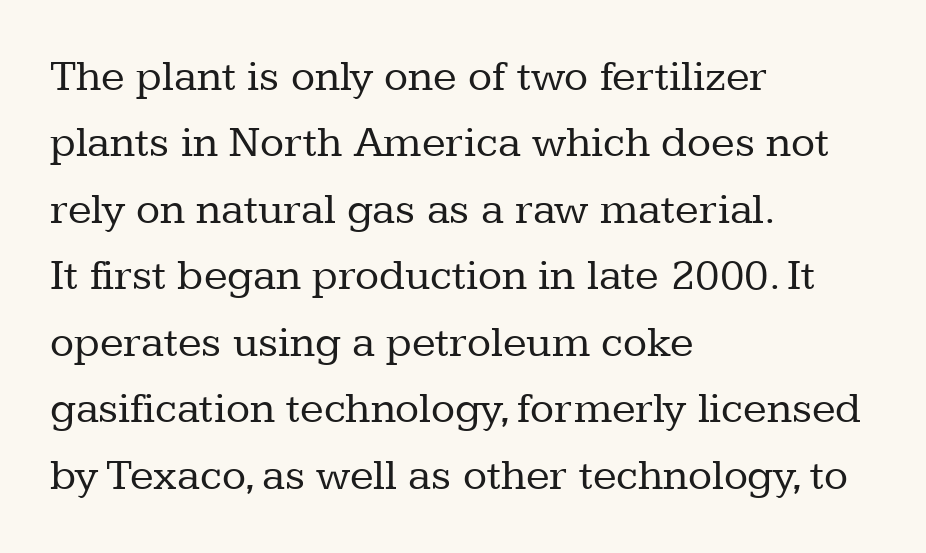
Rule under the text: the space is simply empty. Posture: straight, roman, zero tilt. The rendering uses natural spacing where letterforms have individual widths. Visually the block forms a straight wall on the left and a jagged coastline on the right. The designer left line spacing at the default. Stroke thickness stays within the range of a standard reading face or lighter.
